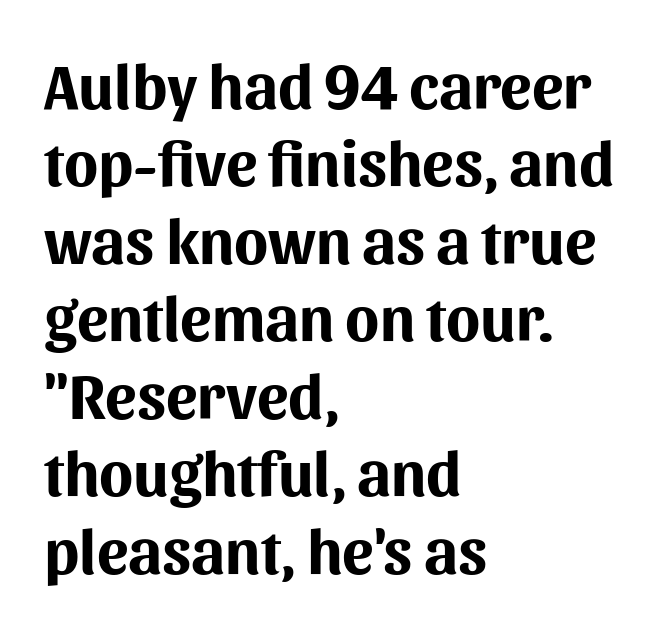
The letterforms sit shoulder to shoulder at normal distance. On the weight axis this lands at bold, roughly 700. Each line starts at the same left margin while the right side varies. Descender tails drop into unmarked territory. Spacing verdict: proportional, widths tailored to each character. Ordinary non-slanted type is in use.
